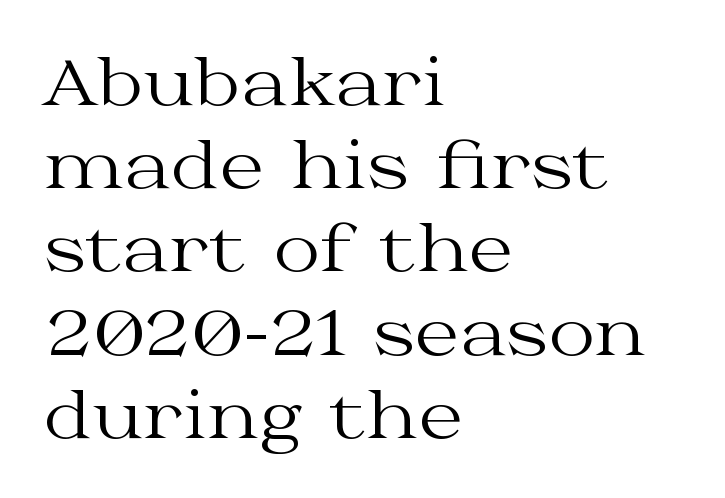
Is the letter spacing exaggerated? No — it looks like the ordinary default. Nope, not italic — everything's standing straight. Visually the block forms a straight wall on the left and a jagged coastline on the right. Note: serifs present on the glyphs. Just letters on the line, the space beneath them empty.
